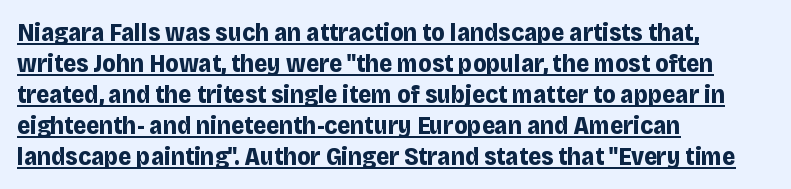
{"italic": "no", "bold": "yes", "underline": "yes", "align": "left", "line_spacing_ratio": 1.24, "letter_spacing": "normal", "letter_spacing_em": 0.0, "glyph_px": 25}
